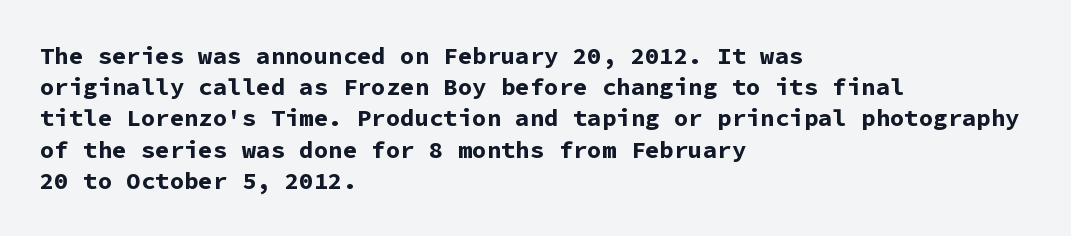
{"italic": "no", "bold": "yes", "underline": "no", "align": "left", "line_spacing": "normal", "line_spacing_ratio": 1.3, "letter_spacing": "normal", "letter_spacing_em": 0.0, "glyph_px": 24}
